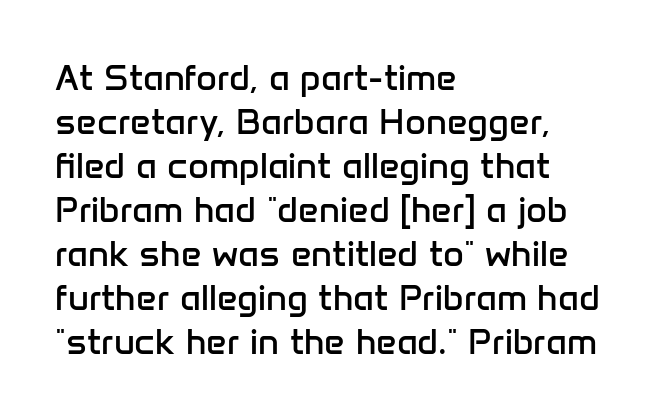
The image shows 36 px regular-weight sans-serif type, upright; set left-aligned, line spacing 1.22x, normal letter spacing, not underlined; low stroke contrast and a medium x-height.
